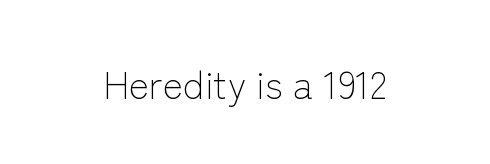
Character widths vary here, with narrow letters taking less room than wide ones. Look at the tracking — it's just the regular setting, nothing added. Check under the words: just untouched page. The characters are drawn with everyday or finer stroke widths. Teacher's note: observe the equal gaps on both sides — that is centered alignment. A roman cut, with each character standing at attention.
